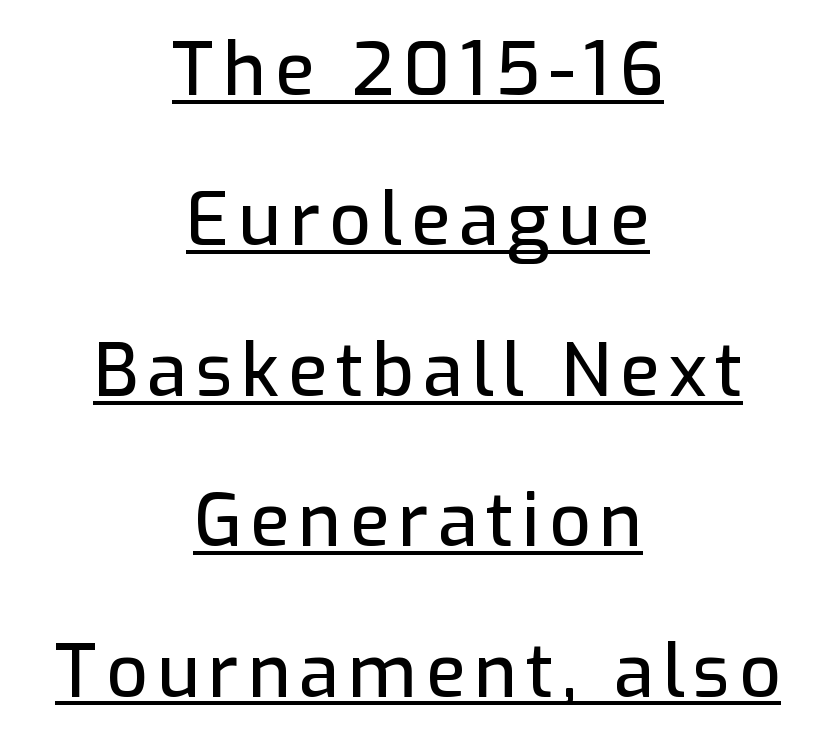
{"serif": "no", "italic": "no", "width": "normal", "stroke_contrast": "low", "x_height": "medium", "monospaced": "no", "underline": "yes", "align": "center", "line_spacing": "loose", "line_spacing_ratio": 2.06, "glyph_px": 73}
